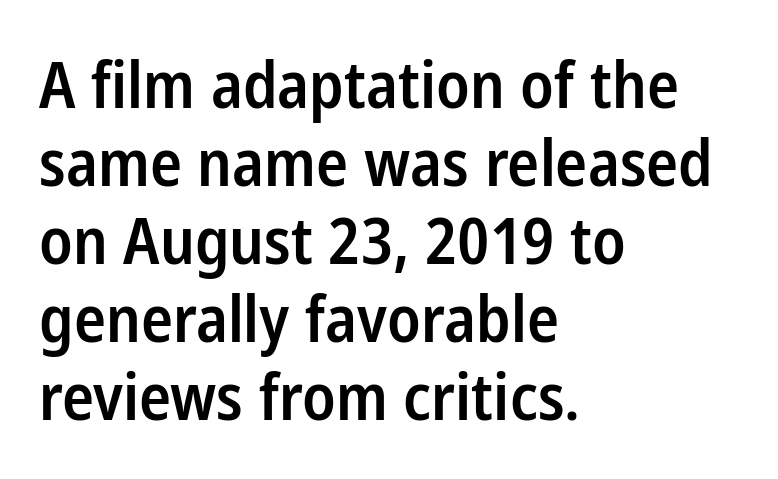
The passage shown is typed in a proportional face where columns would drift. Glance below the letters and you will spot only blank space. The setting favours the left margin, as ordinary paragraphs usually do. Letterform terminals end flat and unadorned throughout the passage. A bit beefed up — I'd call it semibold rather than bold. The specimen reads as upright at a glance.
